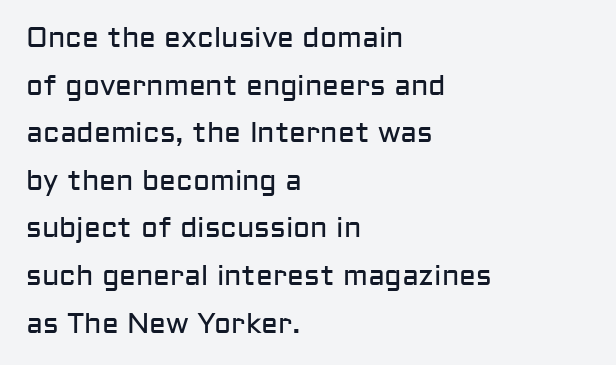
Q: Is the text bold? A: No.
Q: Is the text italic (slanted)? A: No, it is upright.
Q: Is the typeface a serif or a sans-serif typeface? A: Sans-serif.
Q: Is the text underlined? A: No.
Q: How is the paragraph aligned? A: Left-aligned.
Q: Is the spacing between letters normal or unusually wide? A: Normal.
Q: Is the spacing between lines tight, normal or loose? A: Normal.
Q: Width (condensed, normal, or wide)? A: Normal.
Q: Stroke contrast? A: Low.
Q: x-height? A: Medium.
Q: Monospaced? A: No.
